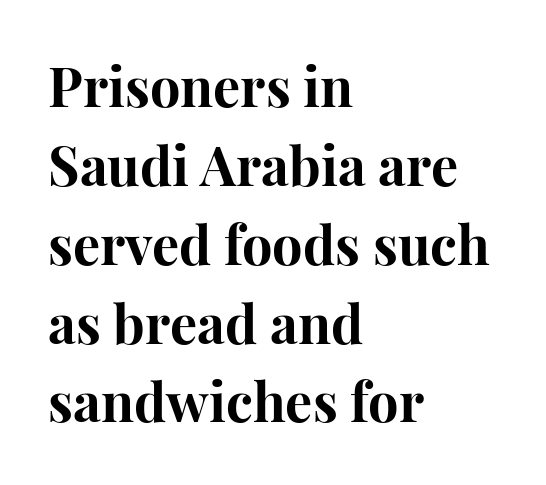
Spacing verdict: proportional, widths tailored to each character. No extra tracking has been applied to these lines. A student would call this left alignment; a typographer would say flush left, rag right. Is this a sans? No — the strokes have serifs. The rows are spaced the way most documents space them.
